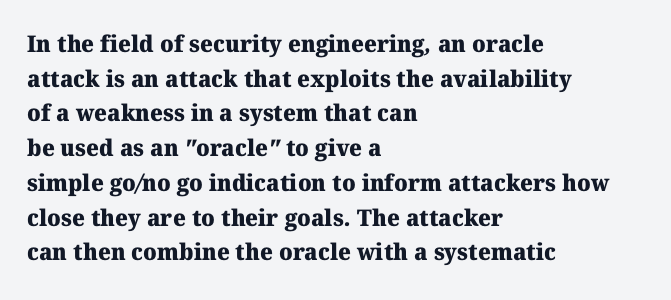
Short note: letters normally spaced. Heavy-handed strokes throughout: this text is bold. The words here are not underlined. The passage is arranged the way most books set body copy — flush left. Vertical spacing — default.
